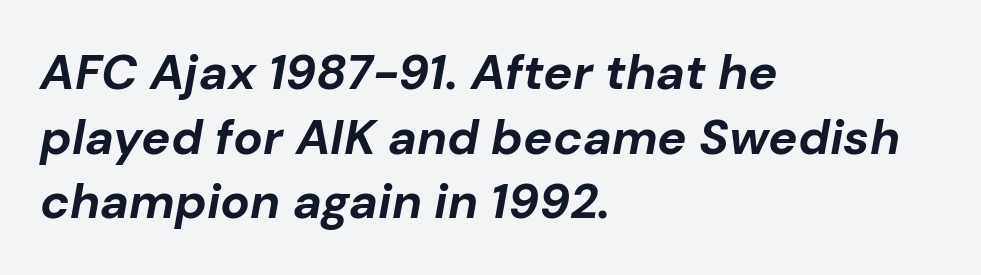
The image shows 49 px bold type, italic (leaning right); set left-aligned, normal line spacing (1.32x), normal letter spacing, not underlined; low stroke contrast and a medium x-height.
